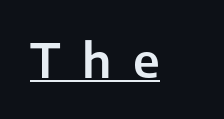
{"serif": "no", "italic": "no", "width": "normal", "stroke_contrast": "low", "x_height": "medium", "monospaced": "no", "underline": "yes", "letter_spacing": "wide", "letter_spacing_em": 0.47, "glyph_px": 46}
